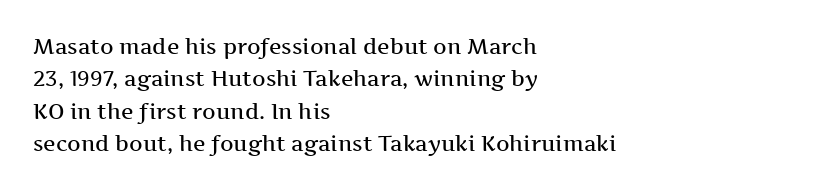
Italic? Not at all — the glyphs are vertical. Visually the block forms a straight wall on the left and a jagged coastline on the right. The horizontal fit of the characters is conventional and even. No word sits above an underline.
